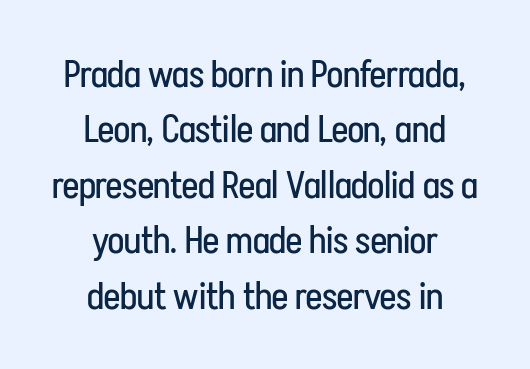
Q: Is the text bold? A: No.
Q: Is the text italic (slanted)? A: No, it is upright.
Q: Is the typeface a serif or a sans-serif typeface? A: Sans-serif.
Q: Is the text underlined? A: No.
Q: How is the paragraph aligned? A: Centered.
Q: Is the spacing between letters normal or unusually wide? A: Normal.
Q: Is the spacing between lines tight, normal or loose? A: Normal.
Q: Width (condensed, normal, or wide)? A: Condensed.
Q: Stroke contrast? A: Low.
Q: x-height? A: Medium.
Q: Monospaced? A: No.
